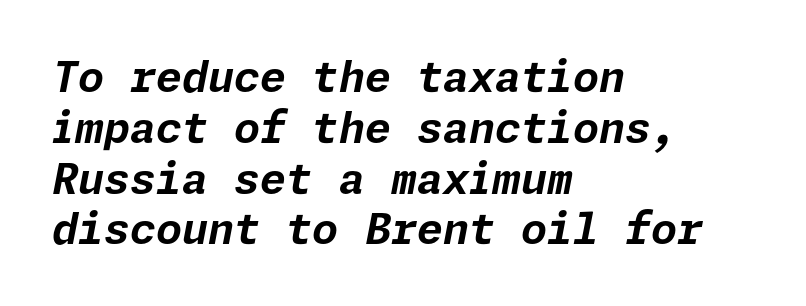
{"italic": "yes", "lean": "right", "slant_degrees": 11, "bold": "yes", "weight": "bold", "width": "normal", "stroke_contrast": "low", "x_height": "medium", "underline": "no", "align": "left", "line_spacing_ratio": 1.21, "letter_spacing": "normal", "letter_spacing_em": 0.0, "glyph_px": 42}
